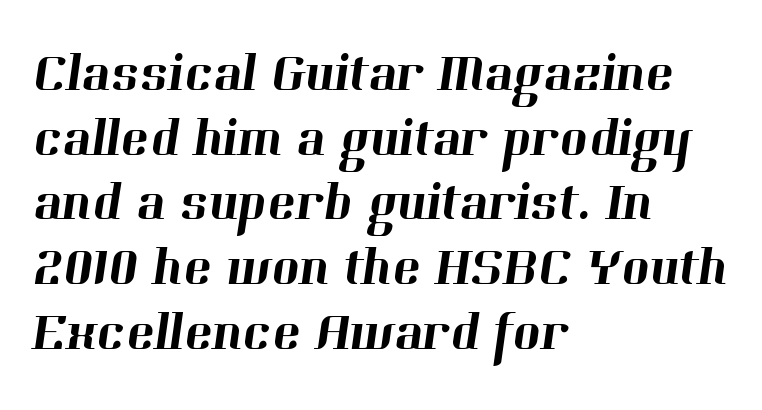
The image shows 53 px serif type; set left-aligned, line spacing 1.22x, normal letter spacing, not underlined; high stroke contrast and a medium x-height.
